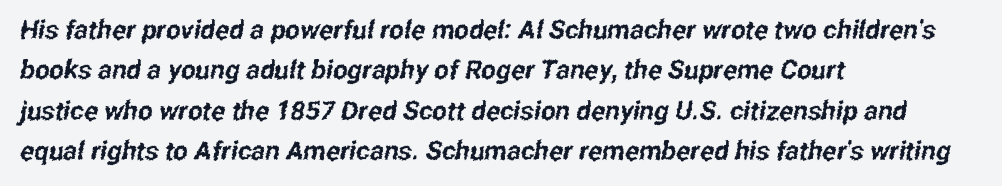
{"underline": "no", "align": "left", "line_spacing": "normal", "line_spacing_ratio": 1.55, "letter_spacing": "normal", "letter_spacing_em": 0.0, "glyph_px": 26}
